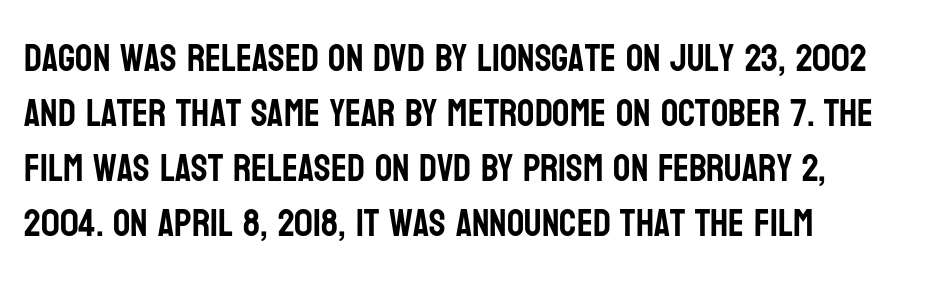
{"serif": "no", "italic": "no", "width": "condensed", "stroke_contrast": "low", "x_height": "large", "monospaced": "no", "underline": "no", "line_spacing": "normal", "line_spacing_ratio": 1.45, "letter_spacing": "normal", "letter_spacing_em": 0.0, "glyph_px": 38}
